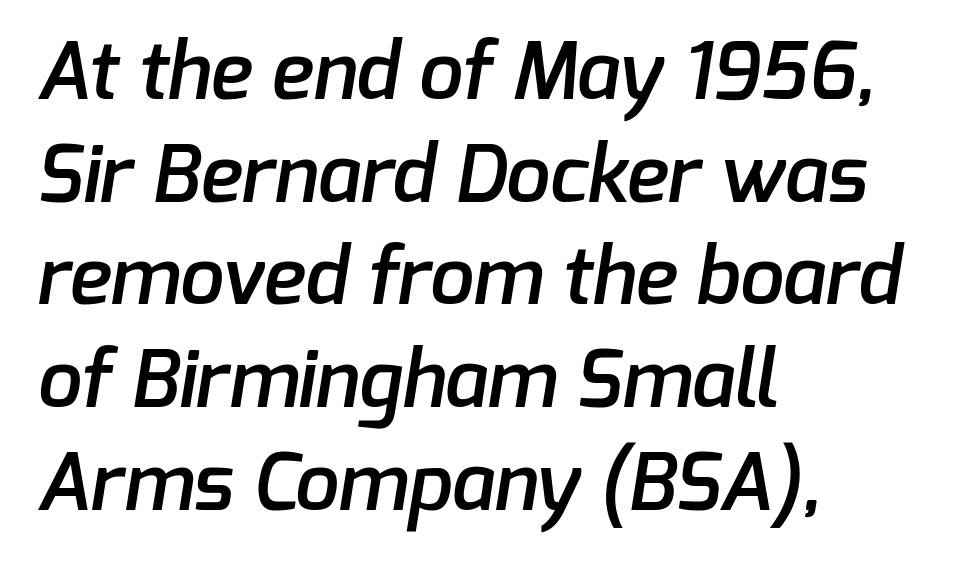
{"serif": "no", "bold": "semi", "weight": "semibold", "width": "normal", "stroke_contrast": "low", "x_height": "medium", "monospaced": "no", "underline": "no", "align": "left", "line_spacing": "normal", "line_spacing_ratio": 1.3, "letter_spacing": "normal", "letter_spacing_em": 0.0, "glyph_px": 79}
